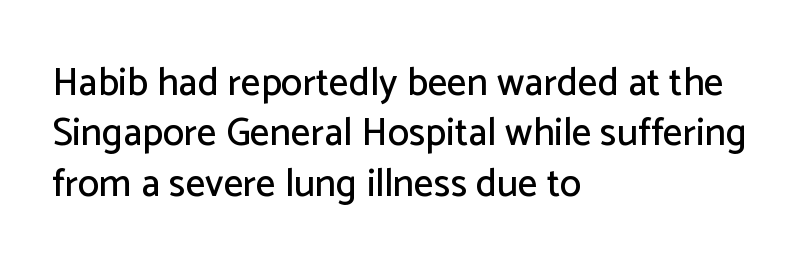
The image shows 39 px sans-serif type, upright; set left-aligned, normal line spacing (1.29x), normal letter spacing, not underlined; low stroke contrast and a medium x-height.
